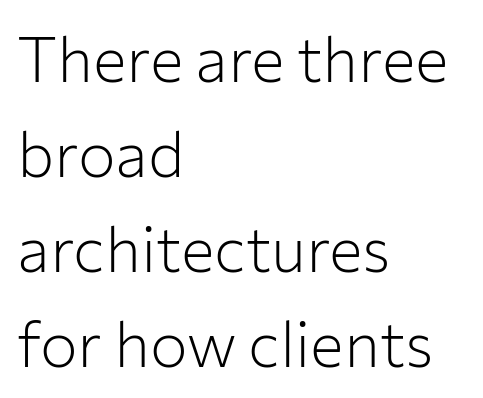
{"serif": "no", "italic": "no", "bold": "no", "weight": "light", "width": "normal", "stroke_contrast": "low", "x_height": "medium", "monospaced": "no", "underline": "no", "align": "left", "line_spacing": "normal", "line_spacing_ratio": 1.51, "letter_spacing": "normal", "letter_spacing_em": 0.0, "glyph_px": 63}
